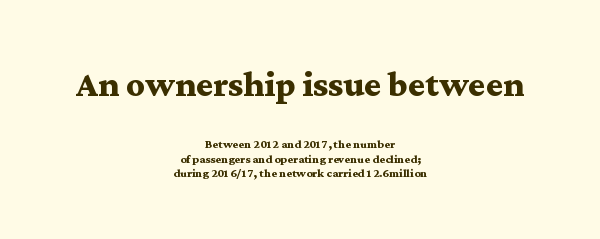
The image shows 45 px semibold, wide serif type, upright; set centered, tight line spacing (0.98x), normal letter spacing, not underlined; the first (top) block is 3.0x larger; medium stroke contrast and a medium x-height.
